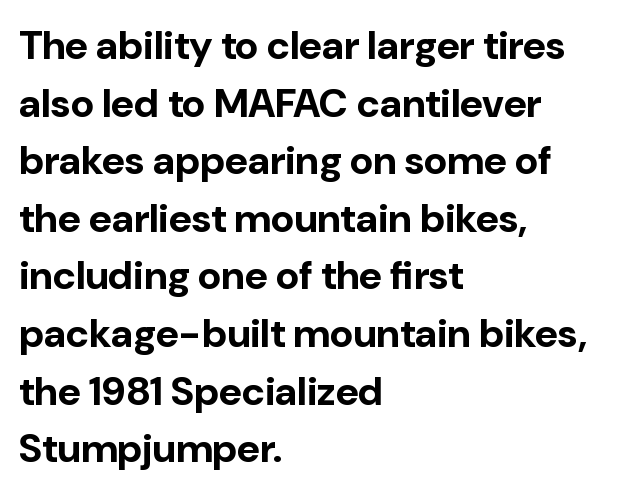
Q: Is the text bold? A: Yes.
Q: Is the text italic (slanted)? A: No, it is upright.
Q: Is the typeface a serif or a sans-serif typeface? A: Sans-serif.
Q: Is the text underlined? A: No.
Q: How is the paragraph aligned? A: Left-aligned.
Q: Is the spacing between letters normal or unusually wide? A: Normal.
Q: Is the spacing between lines tight, normal or loose? A: Normal.
Q: Width (condensed, normal, or wide)? A: Normal.
Q: Stroke contrast? A: Low.
Q: x-height? A: Medium.
Q: Monospaced? A: No.
